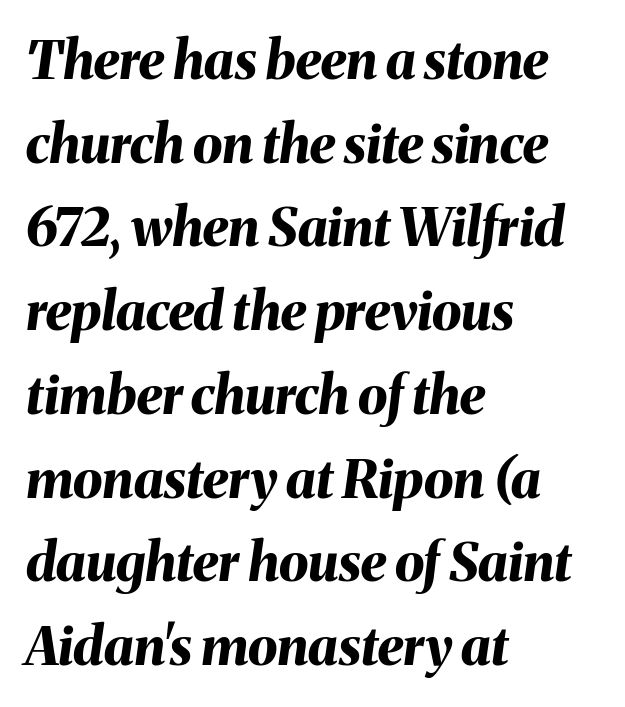
The image shows 53 px bold type, italic (leaning right); set left-aligned, normal line spacing (1.58x), normal letter spacing, not underlined; medium stroke contrast and a medium x-height.
